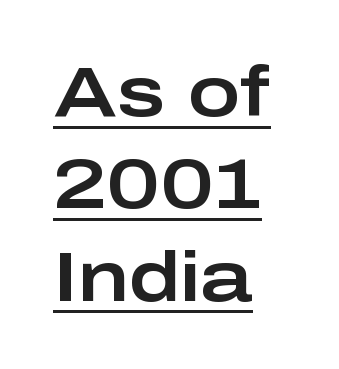
{"serif": "no", "italic": "no", "width": "wide", "stroke_contrast": "low", "x_height": "medium", "monospaced": "no", "underline": "yes", "align": "left", "line_spacing": "normal", "line_spacing_ratio": 1.3, "letter_spacing": "normal", "letter_spacing_em": 0.0, "glyph_px": 71}
